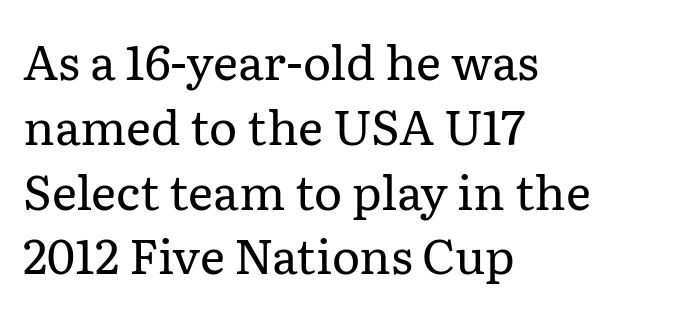
The image shows 48 px regular-weight serif type, upright; set left-aligned, normal line spacing (1.35x), normal letter spacing, not underlined; low stroke contrast and a medium x-height.
